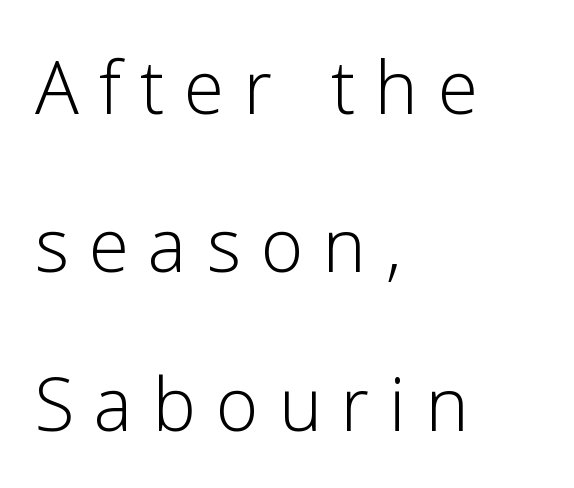
{"serif": "no", "italic": "no", "bold": "no", "weight": "light", "width": "normal", "stroke_contrast": "low", "x_height": "medium", "monospaced": "no", "underline": "no", "align": "left", "line_spacing": "loose", "line_spacing_ratio": 2.17, "letter_spacing": "wide", "letter_spacing_em": 0.27, "glyph_px": 73}
